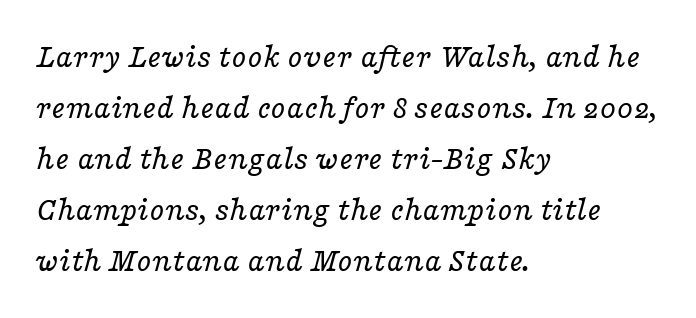
Q: Is the text bold? A: No.
Q: Is the text italic (slanted)? A: Yes, it leans right by about 16 degrees.
Q: Is the typeface a serif or a sans-serif typeface? A: Serif.
Q: Is the text underlined? A: No.
Q: How is the paragraph aligned? A: Left-aligned.
Q: Is the spacing between letters normal or unusually wide? A: Normal.
Q: Is the spacing between lines tight, normal or loose? A: Normal.
Q: Width (condensed, normal, or wide)? A: Wide.
Q: Stroke contrast? A: Low.
Q: x-height? A: Medium.
Q: Monospaced? A: No.
